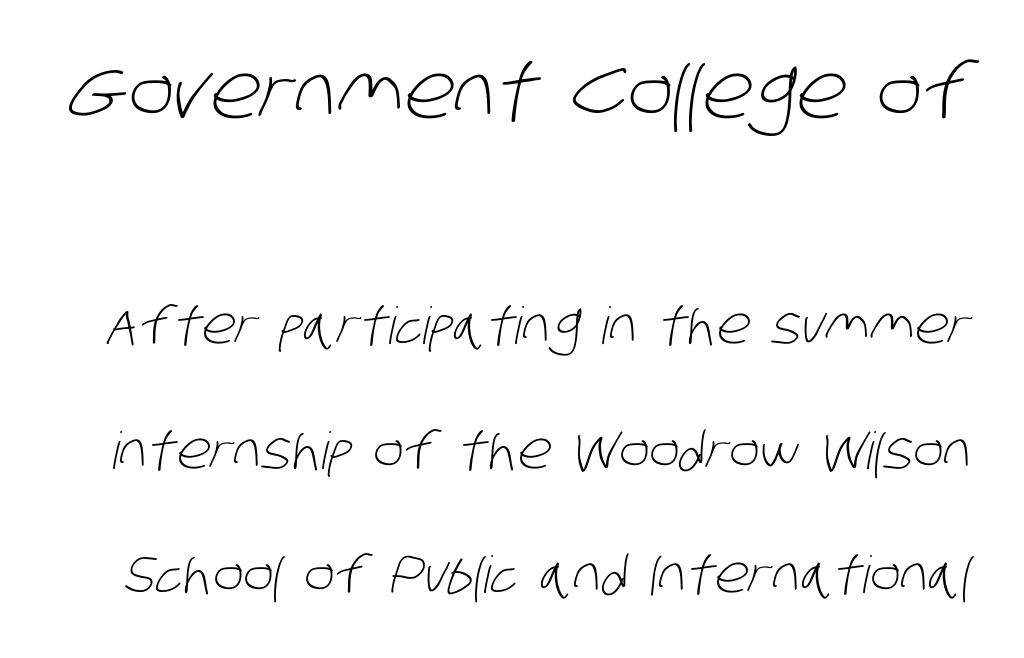
Q: Is the text bold? A: No.
Q: Is the typeface a serif or a sans-serif typeface? A: Sans-serif.
Q: Is the text underlined? A: No.
Q: Is the spacing between letters normal or unusually wide? A: Normal.
Q: Is the spacing between lines tight, normal or loose? A: Loose.
Q: Which block of text is set in a larger size, the first (top) or the second (bottom)? A: The first (top) one.
Q: Width (condensed, normal, or wide)? A: Condensed.
Q: Stroke contrast? A: Low.
Q: x-height? A: Large.
Q: Monospaced? A: No.
